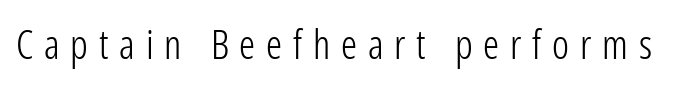
The gaps between neighbouring characters are conspicuously large. Varying glyph widths throughout — classic text-font behaviour. The type sits square on the baseline with zero lean. Vertical stems look standard width or narrower in stroke. Decoration check: the copy has no underline.
